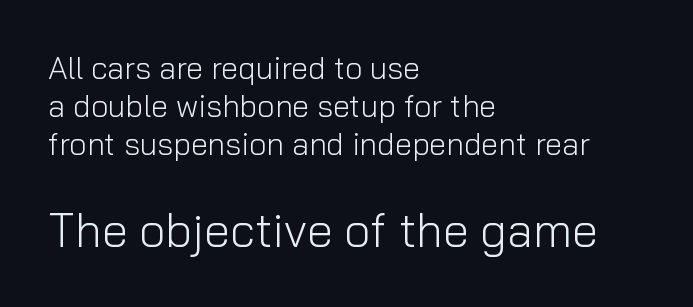
{"serif": "no", "italic": "no", "bold": "no", "weight": "light", "width": "normal", "stroke_contrast": "low", "x_height": "medium", "monospaced": "no", "underline": "no", "align": "left", "line_spacing_ratio": 1.23, "letter_spacing": "normal", "letter_spacing_em": 0.0, "larger_block": "second", "size_ratio": 1.52, "glyph_px": 47}
